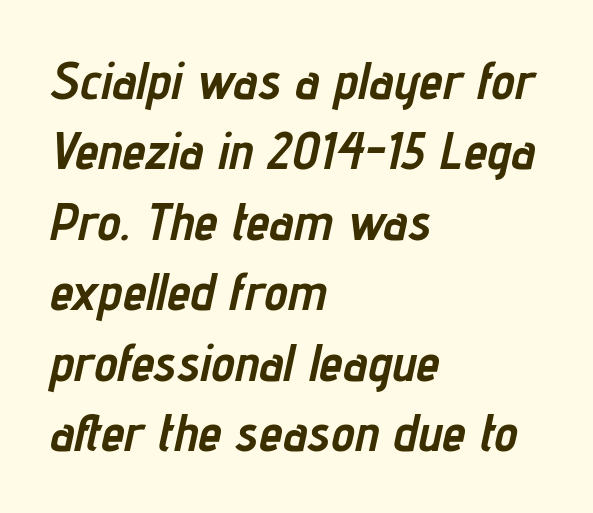
{"italic": "yes", "lean": "right", "slant_degrees": 12, "bold": "yes", "weight": "semibold", "width": "condensed", "stroke_contrast": "low", "x_height": "medium", "monospaced": "no", "underline": "no", "align": "left", "line_spacing": "normal", "line_spacing_ratio": 1.33, "letter_spacing": "normal", "letter_spacing_em": 0.0, "glyph_px": 53}
